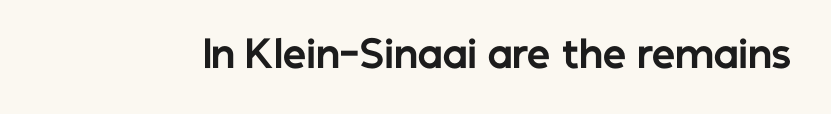
The image shows 37 px bold sans-serif type, upright; set normal letter spacing, not underlined; low stroke contrast and a medium x-height.
